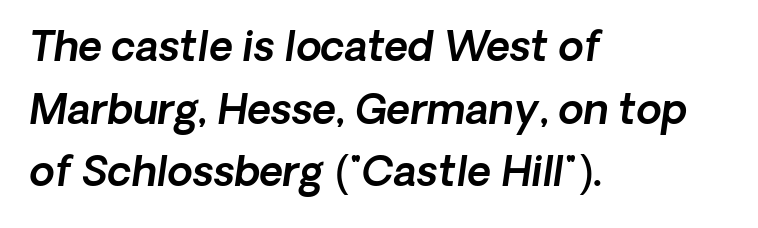
{"italic": "yes", "lean": "right", "slant_degrees": 8, "width": "normal", "x_height": "medium", "monospaced": "no", "underline": "no", "align": "left", "line_spacing": "normal", "line_spacing_ratio": 1.53, "letter_spacing": "normal", "letter_spacing_em": 0.0, "glyph_px": 41}
